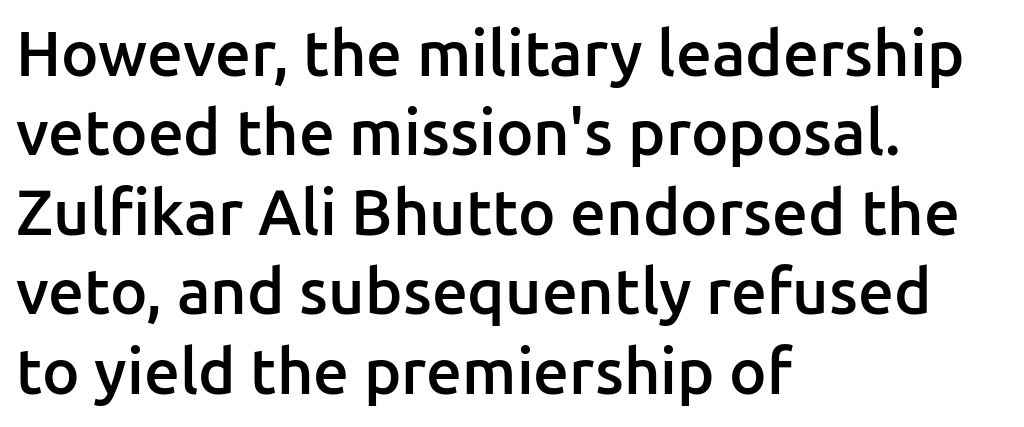
Q: Is the text bold? A: Semi-bold.
Q: Is the text italic (slanted)? A: No, it is upright.
Q: Is the typeface a serif or a sans-serif typeface? A: Sans-serif.
Q: Is the text underlined? A: No.
Q: How is the paragraph aligned? A: Left-aligned.
Q: Is the spacing between letters normal or unusually wide? A: Normal.
Q: Is the spacing between lines tight, normal or loose? A: Normal.
Q: Width (condensed, normal, or wide)? A: Normal.
Q: Stroke contrast? A: Low.
Q: x-height? A: Medium.
Q: Monospaced? A: No.
